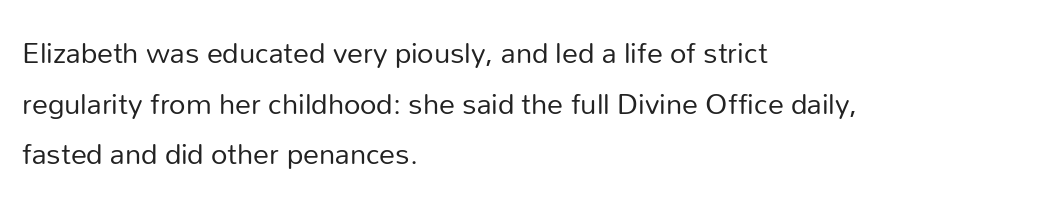
Q: Is the text bold? A: No.
Q: Is the text italic (slanted)? A: No, it is upright.
Q: Is the typeface a serif or a sans-serif typeface? A: Sans-serif.
Q: Is the text underlined? A: No.
Q: How is the paragraph aligned? A: Left-aligned.
Q: Is the spacing between letters normal or unusually wide? A: Normal.
Q: Is the spacing between lines tight, normal or loose? A: Normal.
Q: Width (condensed, normal, or wide)? A: Normal.
Q: Stroke contrast? A: Low.
Q: x-height? A: Medium.
Q: Monospaced? A: No.
